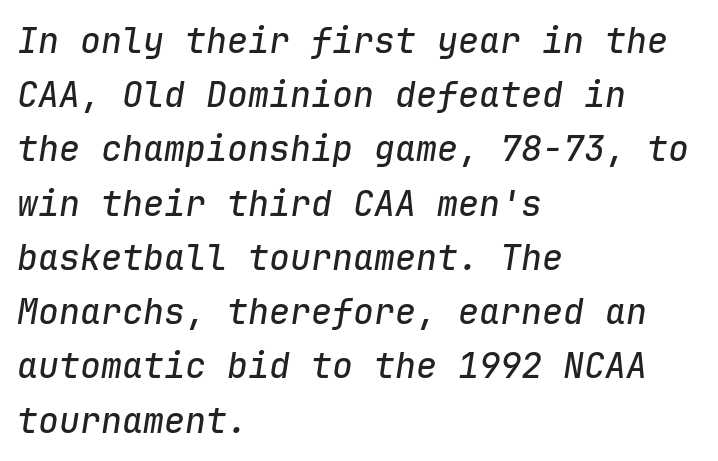
The image shows 35 px text type, italic (leaning right), monospaced; set left-aligned, normal line spacing (1.55x), normal letter spacing, not underlined; low stroke contrast and a medium x-height.
